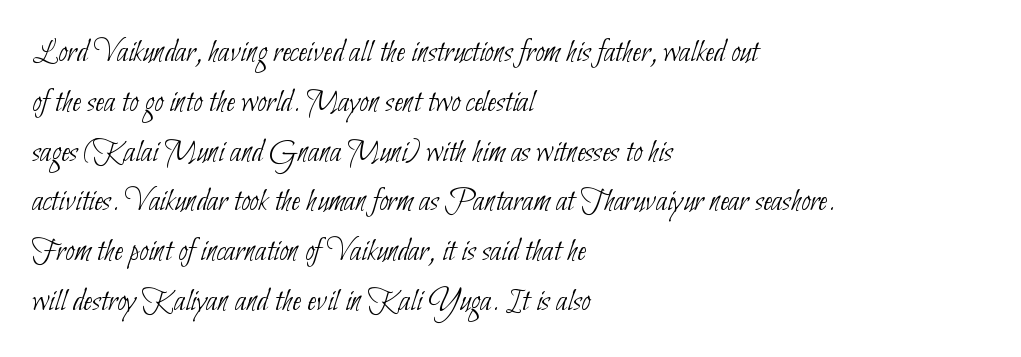
The image shows 33 px thin, condensed sans-serif type; set left-aligned, normal line spacing (1.51x), normal letter spacing, not underlined; low stroke contrast and a small x-height.
